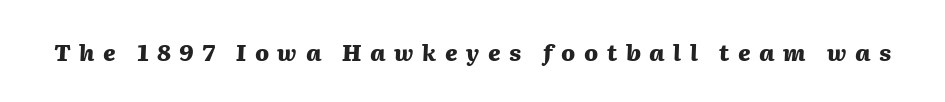
Q: Is the text bold? A: Yes.
Q: Is the text italic (slanted)? A: Yes, it leans right by about 2 degrees.
Q: Is the text underlined? A: No.
Q: Is the spacing between letters normal or unusually wide? A: Unusually wide.
